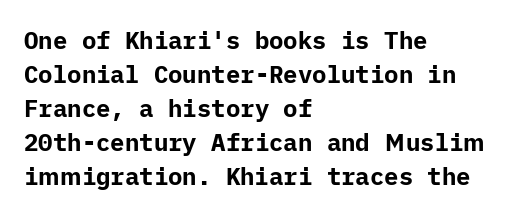
{"italic": "no", "bold": "yes", "underline": "no", "align": "left", "line_spacing": "normal", "line_spacing_ratio": 1.42, "letter_spacing": "normal", "letter_spacing_em": 0.0, "glyph_px": 24}
